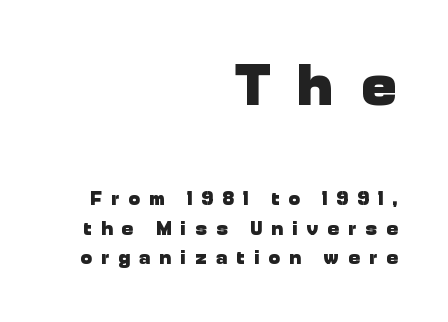
A flush-right, rag-left setting is used for this passage. Vertically, the passage feels balanced, rows spaced as you'd expect. The passage shown is typed in a proportional face where columns would drift. The baseline area is clear. Spacing between characters has been opened up far beyond the box default. Posture: straight, roman, zero tilt.
